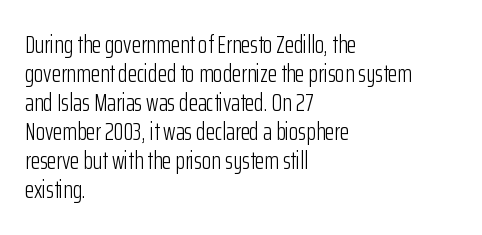
The strokes carry an ordinary text weight at most. Default kerning and tracking; the words read as compact shapes. The gap between lines stays unmarked. Does the lettering tilt? It doesn't — this is upright.
